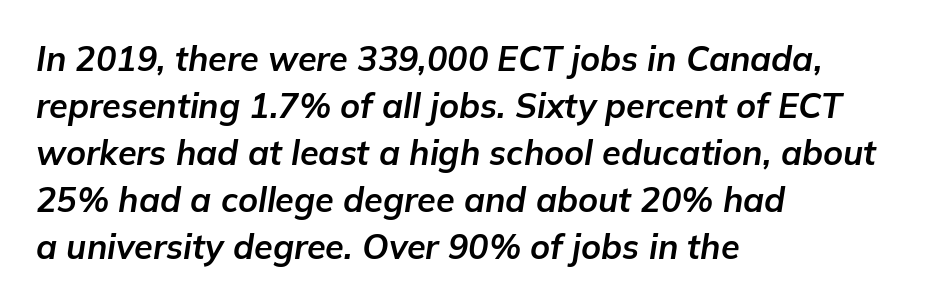
Glyph-to-glyph distance matches everyday printed text. Each letter keeps its own natural width here, so spacing adapts to shape. The zone under the glyphs is completely vacant. The sample has been set heavy, in full bold. Horizontal alignment here is leftward, the default for most running prose.
